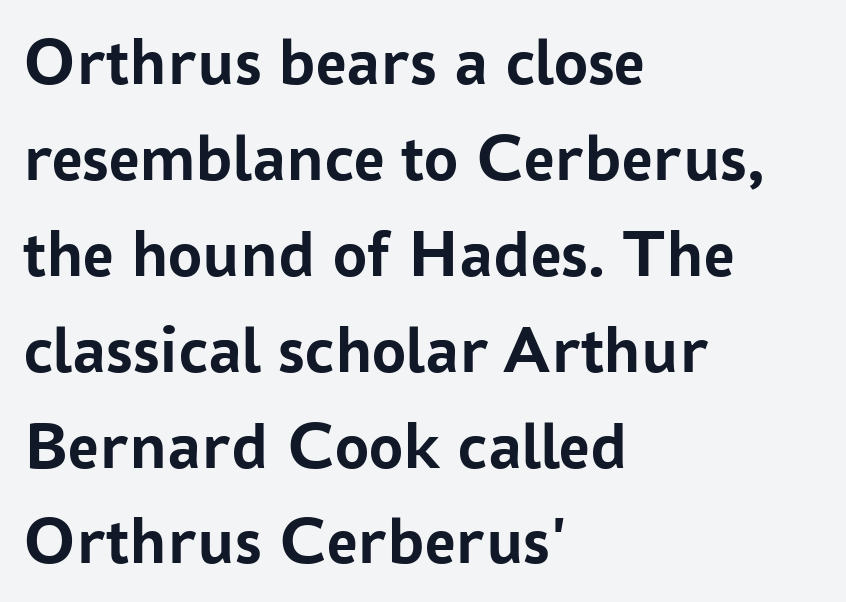
Q: Is the text bold? A: Yes.
Q: Is the text italic (slanted)? A: No, it is upright.
Q: Is the typeface a serif or a sans-serif typeface? A: Sans-serif.
Q: Is the text underlined? A: No.
Q: How is the paragraph aligned? A: Left-aligned.
Q: Is the spacing between letters normal or unusually wide? A: Normal.
Q: Is the spacing between lines tight, normal or loose? A: Normal.
Q: Width (condensed, normal, or wide)? A: Normal.
Q: Stroke contrast? A: Low.
Q: x-height? A: Medium.
Q: Monospaced? A: No.
